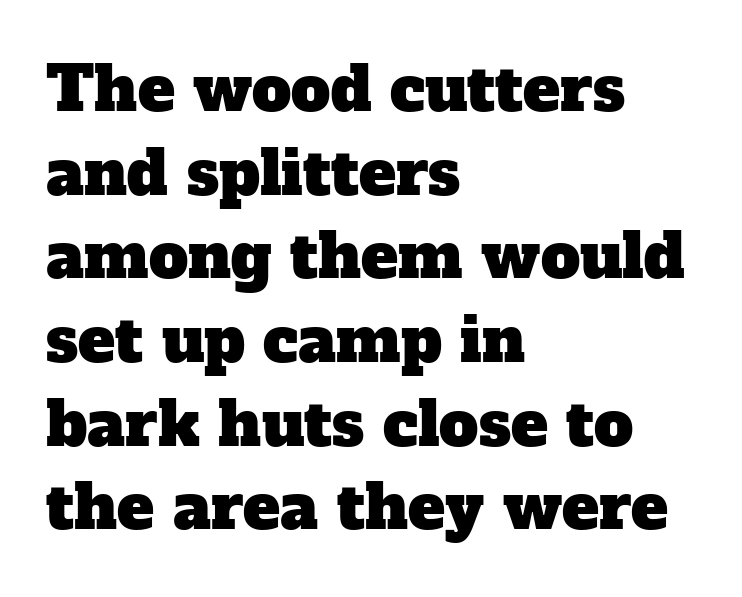
A serif font was chosen for this passage. Each letter keeps its own natural width here, so spacing adapts to shape. Notice how the passage keeps a crisp vertical edge on the left only. Standard letterfit; no display-style spreading of the glyphs. Underlining? Definitely not there.
